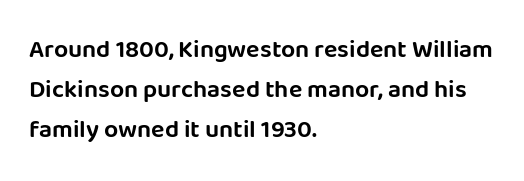
The image shows 25 px text type, upright; set left-aligned, normal line spacing (1.6x), normal letter spacing, not underlined.
